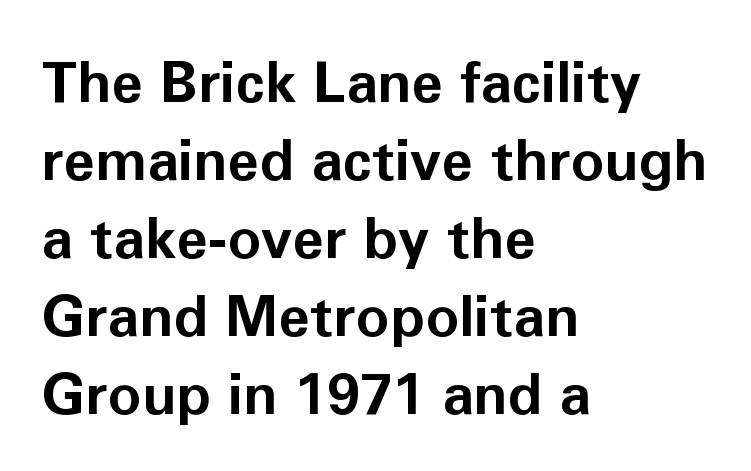
{"serif": "no", "italic": "no", "bold": "yes", "weight": "bold", "width": "normal", "stroke_contrast": "low", "x_height": "medium", "monospaced": "no", "underline": "no", "align": "left", "line_spacing": "normal", "line_spacing_ratio": 1.37, "letter_spacing": "normal", "letter_spacing_em": 0.0, "glyph_px": 57}
